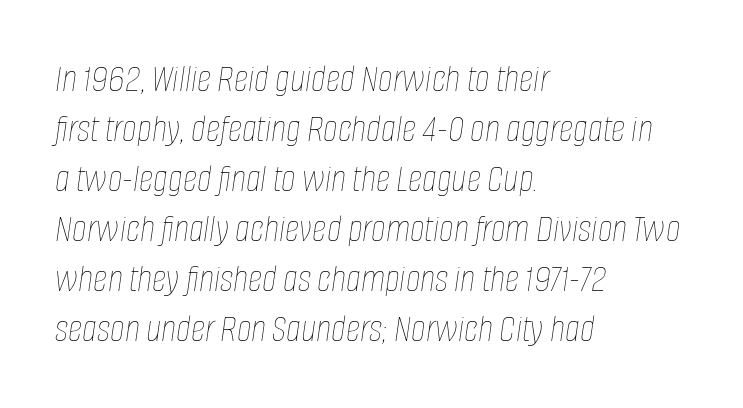
The leading is moderate, giving the passage an even texture. Each letter keeps its own natural width here, so spacing adapts to shape. The line texture is even and compact thanks to regular tracking. The typography opts for an oblique posture over an upright one. The zone under the glyphs is completely vacant. Which margin do the lines hug? The left one — the right edge is uneven.
